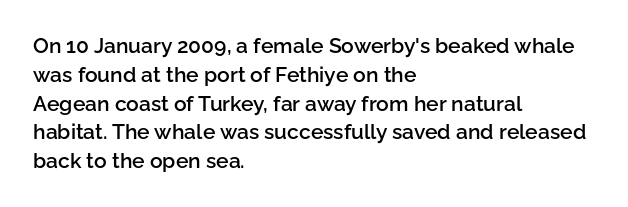
Q: Is the text bold? A: Semi-bold.
Q: Is the text italic (slanted)? A: No, it is upright.
Q: Is the text underlined? A: No.
Q: How is the paragraph aligned? A: Left-aligned.
Q: Is the spacing between letters normal or unusually wide? A: Normal.
Q: Is the spacing between lines tight, normal or loose? A: Normal.
